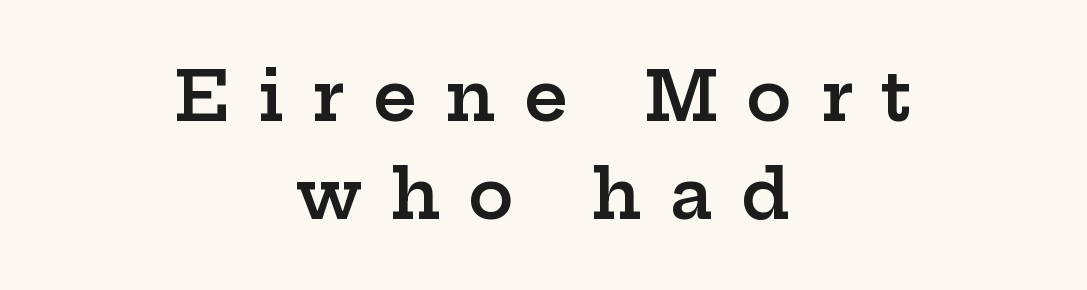
Anything drawn beneath the words? Only blank space. If you drew a line through each stem, it would be perfectly vertical. Type style note: has serifs. These lines have a slow, spaced-out rhythm from letter to letter.
